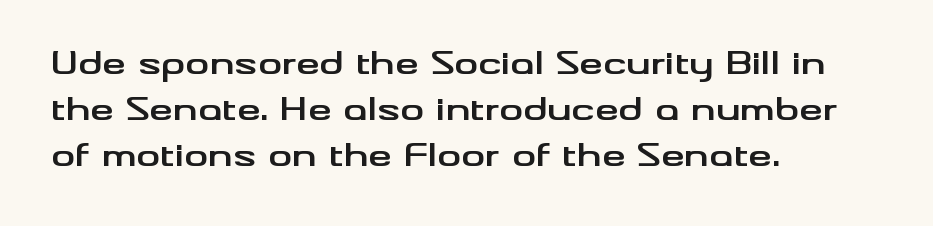
The rendering uses natural spacing where letterforms have individual widths. Does the leading feel generous? No, just average. Thick stems and heavy bowls — unmistakably bold. Each word holds together tightly as a unit, with standard inter-letter gaps.
